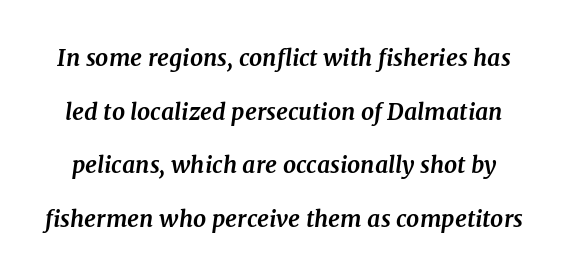
Whoever set this chose breathing room over compactness in the vertical rhythm. You could call the tracking neutral — neither tight nor loose. The space directly below the letters is spotless. Looking at the ascenders, they clearly lean. In terms of weight, the rendering is a true, heavy bold.
